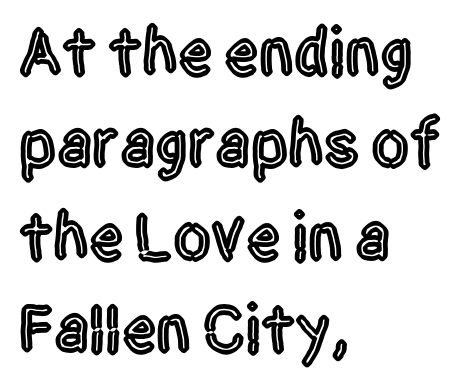
{"serif": "no", "italic": "no", "width": "condensed", "x_height": "large", "monospaced": "no", "underline": "no", "align": "left", "line_spacing": "normal", "line_spacing_ratio": 1.36, "letter_spacing": "normal", "letter_spacing_em": 0.0, "glyph_px": 68}
